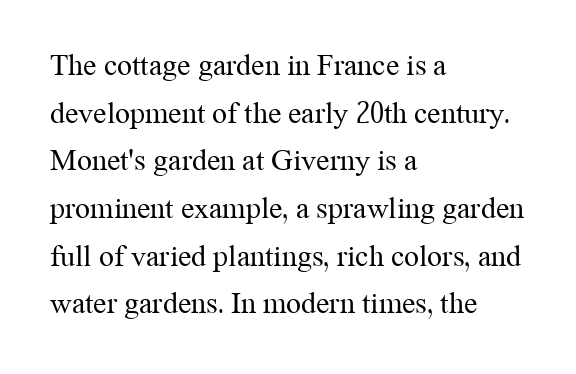
Q: Is the text bold? A: No.
Q: Is the text italic (slanted)? A: No, it is upright.
Q: Is the typeface a serif or a sans-serif typeface? A: Serif.
Q: Is the text underlined? A: No.
Q: How is the paragraph aligned? A: Left-aligned.
Q: Is the spacing between letters normal or unusually wide? A: Normal.
Q: Is the spacing between lines tight, normal or loose? A: Normal.
Q: Width (condensed, normal, or wide)? A: Normal.
Q: Stroke contrast? A: Medium.
Q: x-height? A: Medium.
Q: Monospaced? A: No.
